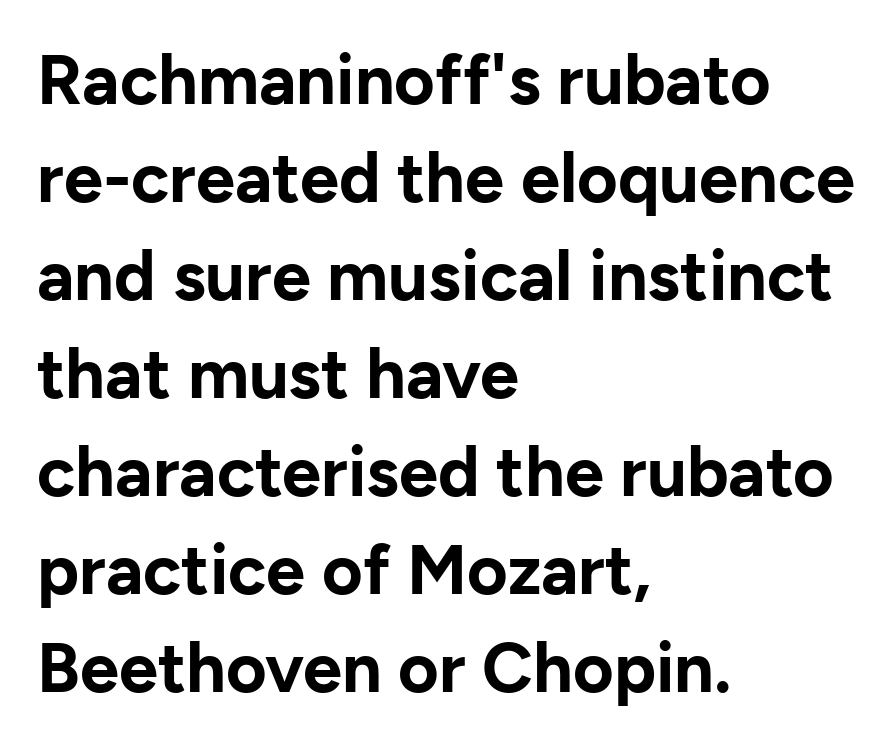
Q: Is the text bold? A: Yes.
Q: Is the text italic (slanted)? A: No, it is upright.
Q: Is the typeface a serif or a sans-serif typeface? A: Sans-serif.
Q: Is the text underlined? A: No.
Q: How is the paragraph aligned? A: Left-aligned.
Q: Is the spacing between letters normal or unusually wide? A: Normal.
Q: Is the spacing between lines tight, normal or loose? A: Normal.
Q: Width (condensed, normal, or wide)? A: Normal.
Q: Stroke contrast? A: Low.
Q: x-height? A: Medium.
Q: Monospaced? A: No.
